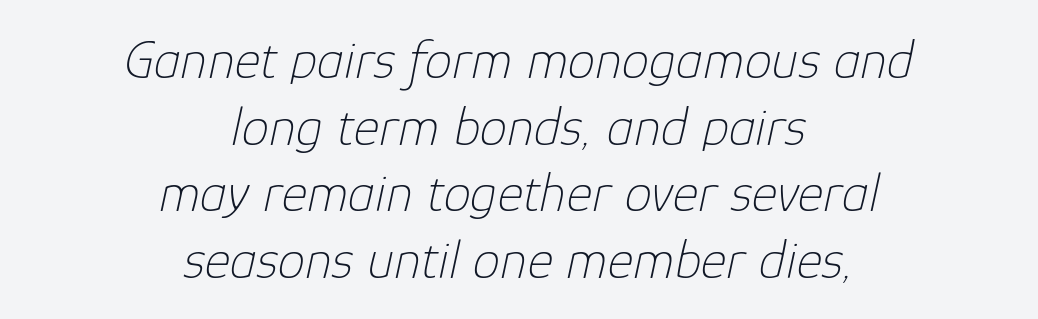
Q: Is the text bold? A: No.
Q: Is the text italic (slanted)? A: Yes, it leans right by about 12 degrees.
Q: Is the text underlined? A: No.
Q: How is the paragraph aligned? A: Centered.
Q: Is the spacing between letters normal or unusually wide? A: Normal.
Q: Width (condensed, normal, or wide)? A: Normal.
Q: Stroke contrast? A: Low.
Q: x-height? A: Medium.
Q: Monospaced? A: No.
